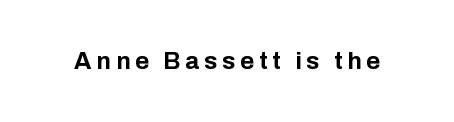
The letterforms stand isolated, each surrounded by extra space. A typesetter would mark this as roman, not italic. Bare-footed words on every line. Weight: bold.
